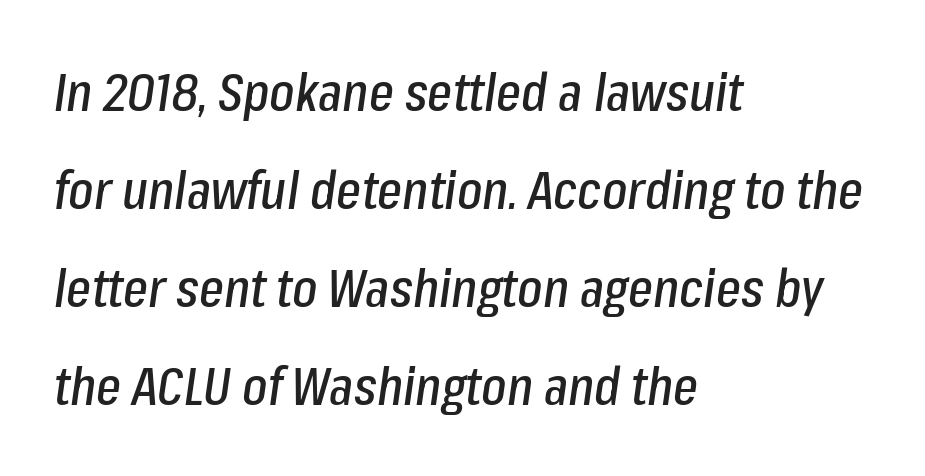
{"italic": "yes", "lean": "right", "slant_degrees": 8, "width": "condensed", "stroke_contrast": "low", "x_height": "medium", "monospaced": "no", "underline": "no", "align": "left", "line_spacing_ratio": 1.85, "letter_spacing": "normal", "letter_spacing_em": 0.0, "glyph_px": 53}
